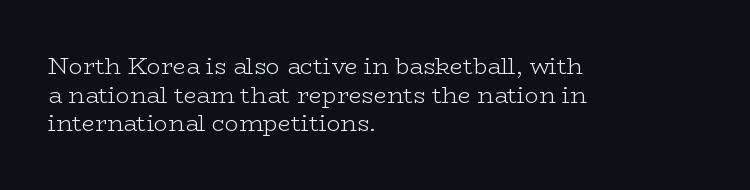
The lines sit at an ordinary, default distance from one another. The text block is weighted toward the left margin, trailing off unevenly rightward. Tracking value appears to be zero — textbook default spacing. Has an underline been added? It has not. Stroke mass is kept to a normal reading level or below.
